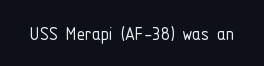
The image shows 21 px text type, upright; set normal letter spacing, not underlined.
